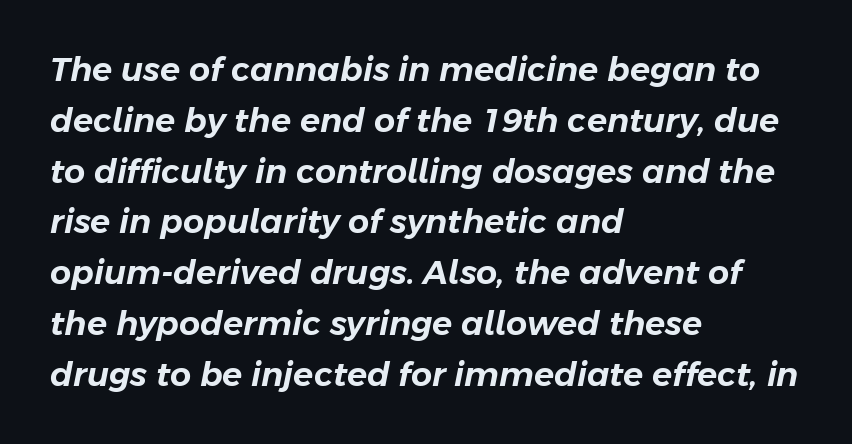
{"italic": "yes", "lean": "right", "slant_degrees": 11, "width": "normal", "stroke_contrast": "low", "x_height": "medium", "monospaced": "no", "underline": "no", "align": "left", "line_spacing": "normal", "line_spacing_ratio": 1.54, "letter_spacing": "normal", "letter_spacing_em": 0.0, "glyph_px": 33}
